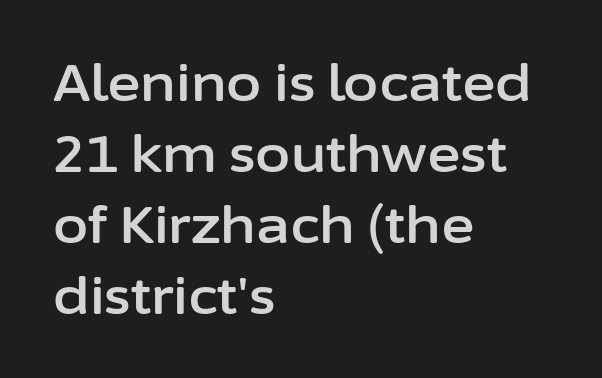
If you measured baseline to baseline, you'd find a middling distance. Alignment: flush left. Looks like regular typesetting: each glyph gets only the width it needs. The lettering holds an erect, upright posture throughout. The tracking reads as untouched default to a designer's eye.
